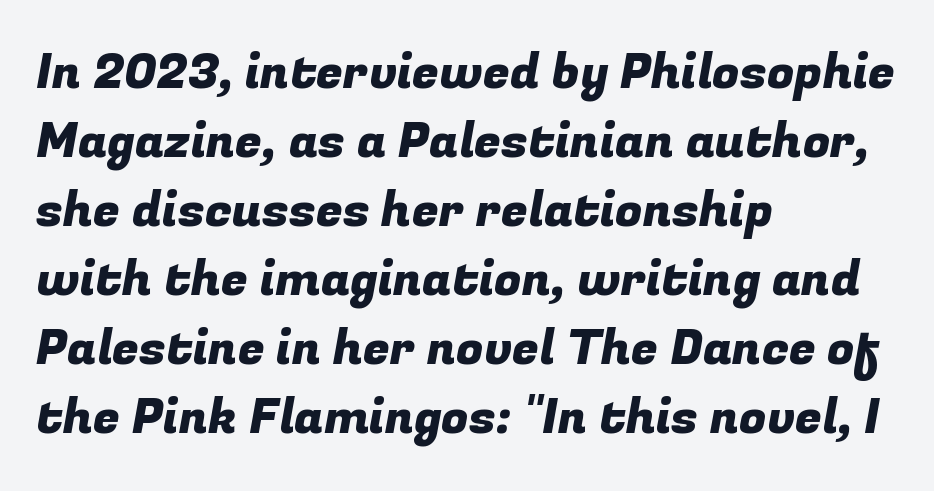
The image shows 49 px sans-serif type; set left-aligned, normal line spacing (1.41x), normal letter spacing, not underlined; low stroke contrast and a medium x-height.
